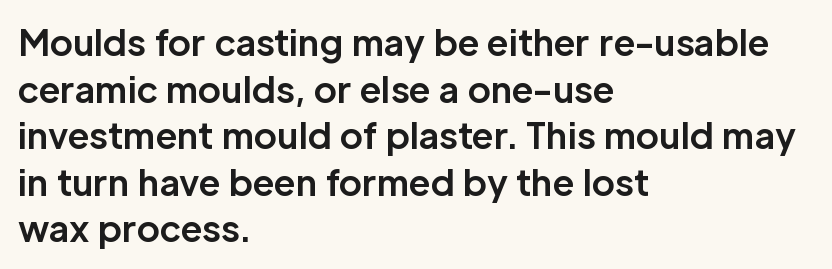
Do the characters align in a grid? No, the font is proportional. Every row of glyphs begins at an identical x-position on the left. The line-height multiplier appears to be the usual default. Descenders are the only things crossing below the line. Students, this is bold: see how much ink each stroke carries. In terms of posture, this sample is upright.
